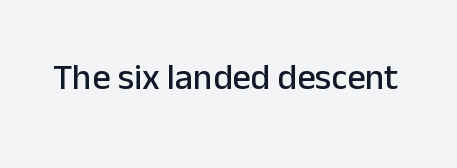
{"serif": "no", "italic": "no", "width": "normal", "stroke_contrast": "low", "x_height": "medium", "monospaced": "no", "underline": "no", "letter_spacing": "normal", "letter_spacing_em": 0.0, "glyph_px": 36}
